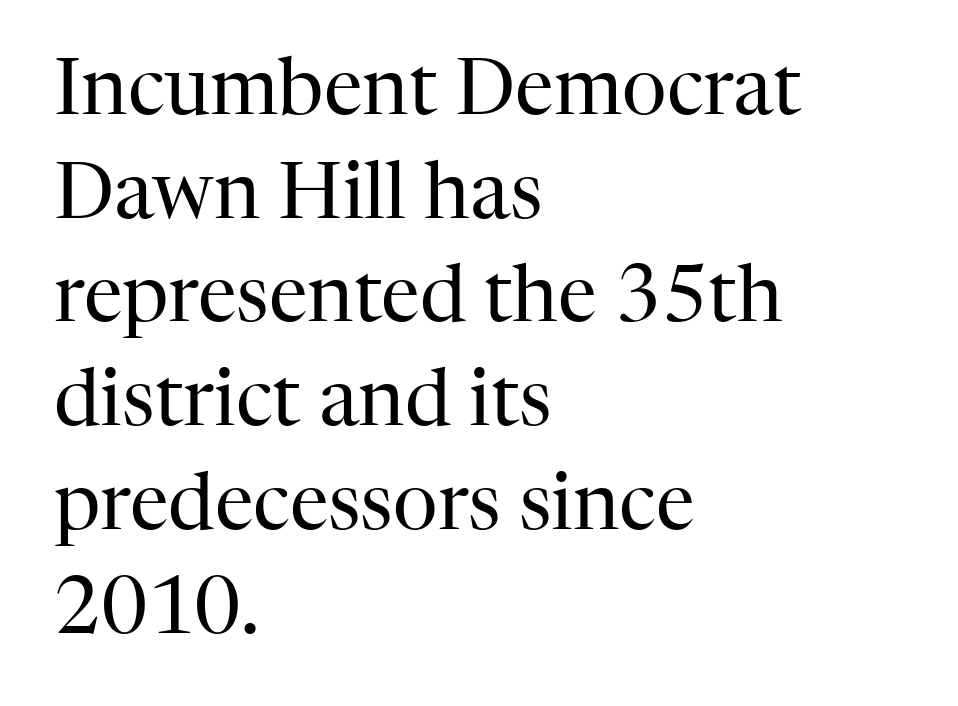
The image shows 78 px regular-weight serif type, upright; set left-aligned, normal line spacing (1.33x), normal letter spacing, not underlined; high stroke contrast and a medium x-height.
